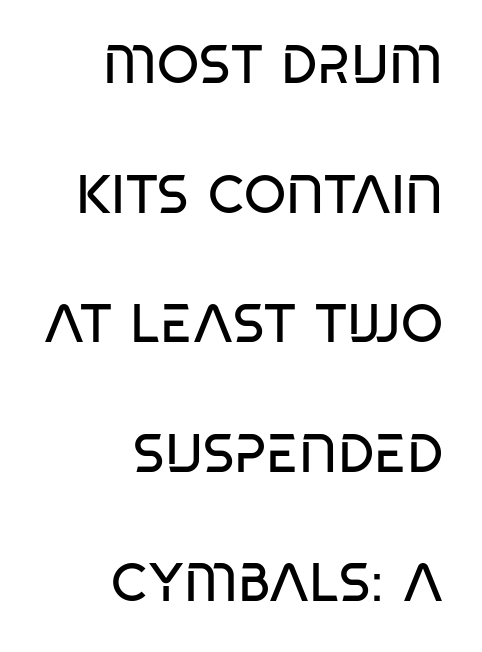
Bold? No — there's no thickening of the strokes. Whoever set this chose breathing room over compactness in the vertical rhythm. The strip under each line holds only bare page. Is the block centered? No — it sits flush against the right margin.
